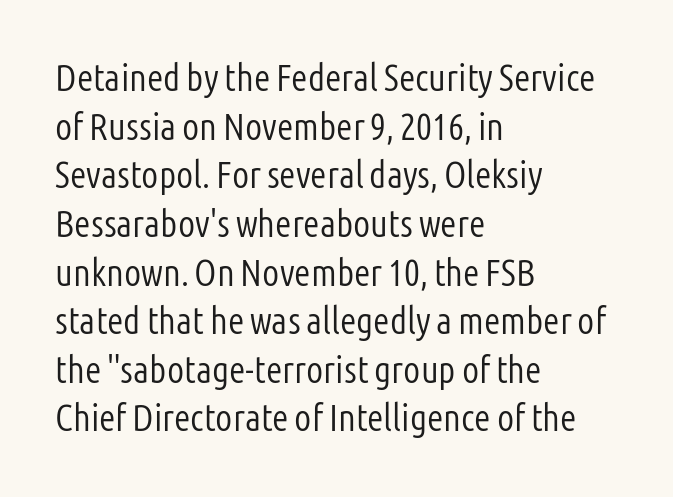
Q: Is the text bold? A: No.
Q: Is the text italic (slanted)? A: No, it is upright.
Q: Is the typeface a serif or a sans-serif typeface? A: Sans-serif.
Q: Is the text underlined? A: No.
Q: How is the paragraph aligned? A: Left-aligned.
Q: Is the spacing between letters normal or unusually wide? A: Normal.
Q: Is the spacing between lines tight, normal or loose? A: Normal.
Q: Width (condensed, normal, or wide)? A: Condensed.
Q: Stroke contrast? A: Low.
Q: x-height? A: Medium.
Q: Monospaced? A: No.
